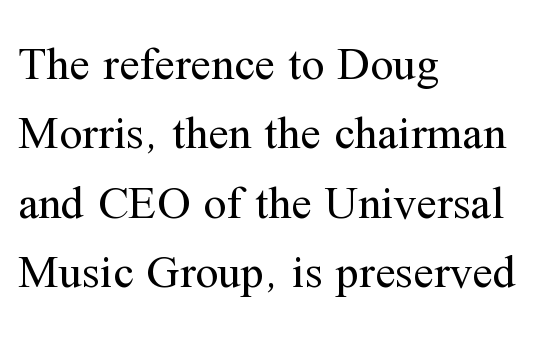
The leading is moderate, giving the passage an even texture. Does the copy run flush right? No — it runs flush left. This sample has the flowing, uneven cadence of proportional lettering. The area under the type is left untouched.
